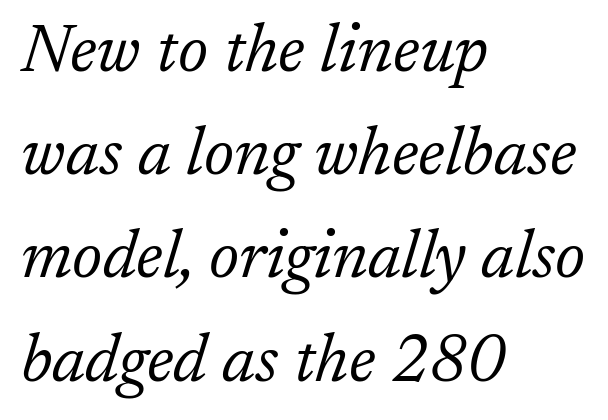
Q: Is the text bold? A: No.
Q: Is the text italic (slanted)? A: Yes, it leans right by about 17 degrees.
Q: Is the typeface a serif or a sans-serif typeface? A: Serif.
Q: Is the text underlined? A: No.
Q: How is the paragraph aligned? A: Left-aligned.
Q: Is the spacing between letters normal or unusually wide? A: Normal.
Q: Is the spacing between lines tight, normal or loose? A: Normal.
Q: Width (condensed, normal, or wide)? A: Normal.
Q: Stroke contrast? A: Low.
Q: x-height? A: Medium.
Q: Monospaced? A: No.
